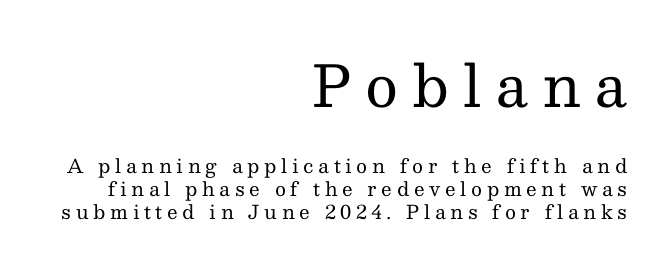
The image shows 57 px regular-weight serif type, upright; set right-aligned, line spacing 1.2x, unusually wide letter spacing (+0.24 em), not underlined; the first (top) block is 3.0x larger; medium stroke contrast and a medium x-height.
